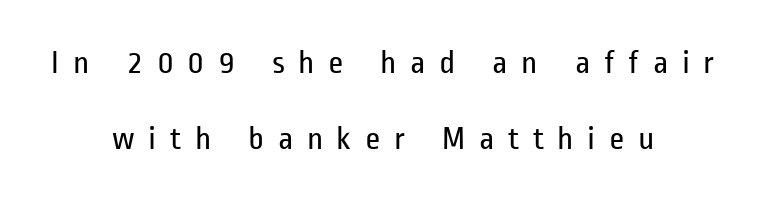
{"serif": "no", "italic": "no", "bold": "no", "weight": "regular", "width": "condensed", "stroke_contrast": "low", "x_height": "medium", "monospaced": "no", "underline": "no", "align": "center", "line_spacing": "loose", "line_spacing_ratio": 2.29, "letter_spacing": "wide", "letter_spacing_em": 0.41, "glyph_px": 33}
